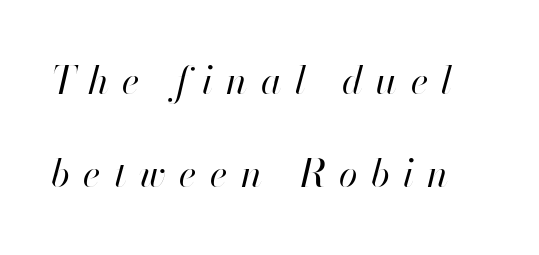
Glance below the letters and you will spot only blank space. The whole block is typeset with a tilt. No letter is thick-stroked: the sample isn't bold. Reading down the column, the eye jumps a long way to each next line. The rendering uses natural spacing where letterforms have individual widths.
